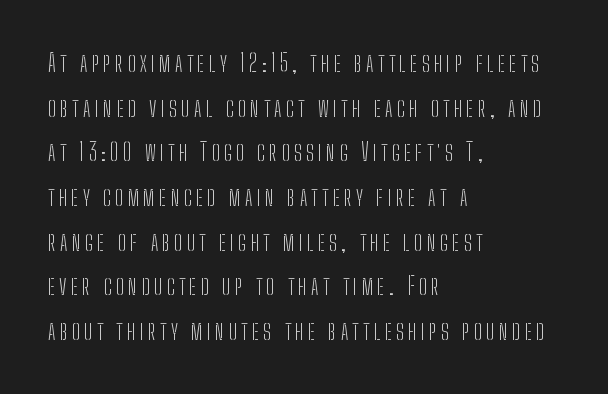
The image shows 24 px text type, upright; set left-aligned, line spacing 1.86x, not underlined.
